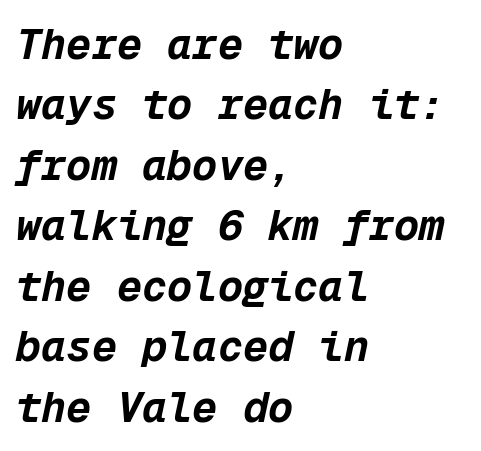
Q: Is the text bold? A: Yes.
Q: Is the text italic (slanted)? A: Yes, it leans right by about 12 degrees.
Q: Is the text underlined? A: No.
Q: How is the paragraph aligned? A: Left-aligned.
Q: Is the spacing between letters normal or unusually wide? A: Normal.
Q: Is the spacing between lines tight, normal or loose? A: Normal.
Q: Width (condensed, normal, or wide)? A: Normal.
Q: Stroke contrast? A: Low.
Q: x-height? A: Medium.
Q: Monospaced? A: Yes.
